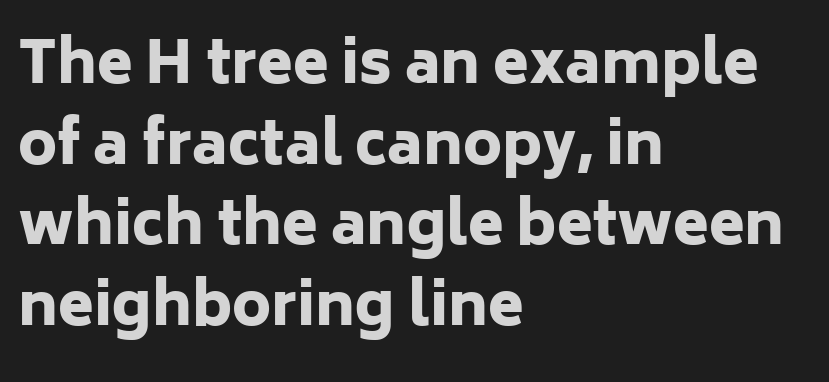
The image shows 58 px heavy sans-serif type, upright; set left-aligned, normal line spacing (1.39x), normal letter spacing, not underlined; low stroke contrast and a medium x-height.
